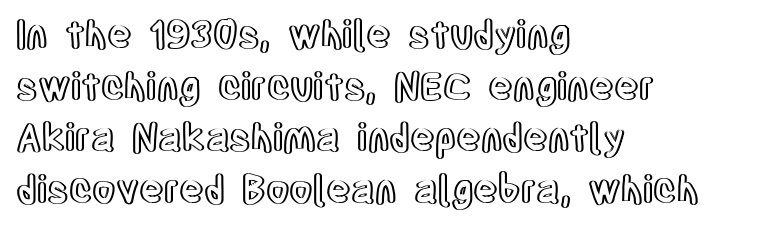
The image shows 38 px condensed type, upright; set left-aligned, normal line spacing (1.36x), normal letter spacing, not underlined; a large x-height.
